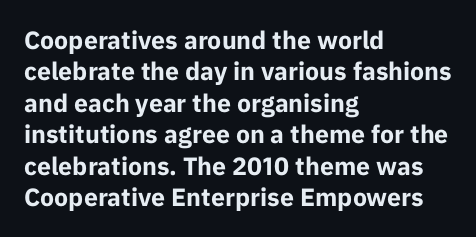
The image shows 25 px bold type, upright; set left-aligned, normal line spacing (1.26x), normal letter spacing, not underlined.
